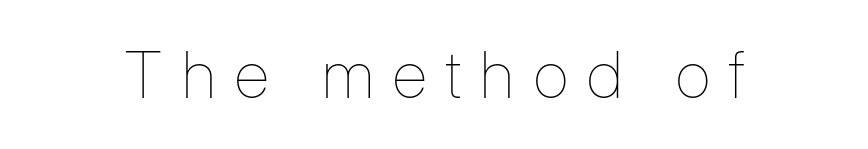
The image shows 65 px thin, condensed type, upright; set unusually wide letter spacing (+0.3 em), not underlined; low stroke contrast and a medium x-height.
